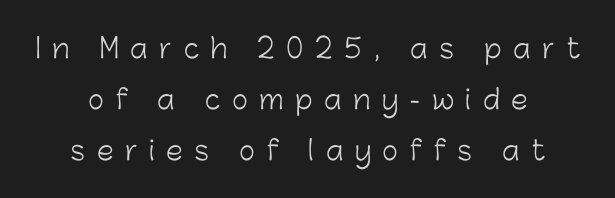
Q: Is the text bold? A: No.
Q: Is the text italic (slanted)? A: No, it is upright.
Q: Is the text underlined? A: No.
Q: Is the spacing between letters normal or unusually wide? A: Unusually wide.
